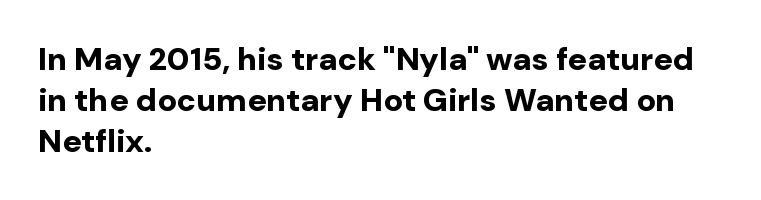
Baseline-to-baseline distance is the conventional proportion of letter height. Looks like regular typesetting: each glyph gets only the width it needs. Horizontal alignment here is leftward, the default for most running prose. Caption: bold face, heavy strokes. Short note: letters normally spaced.
